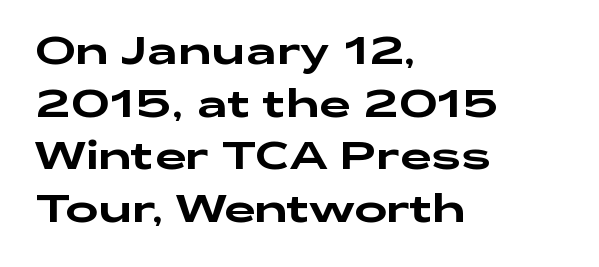
Q: Is the text italic (slanted)? A: No, it is upright.
Q: Is the typeface a serif or a sans-serif typeface? A: Sans-serif.
Q: Is the text underlined? A: No.
Q: How is the paragraph aligned? A: Left-aligned.
Q: Is the spacing between letters normal or unusually wide? A: Normal.
Q: Is the spacing between lines tight, normal or loose? A: Normal.
Q: Width (condensed, normal, or wide)? A: Wide.
Q: Stroke contrast? A: Low.
Q: x-height? A: Medium.
Q: Monospaced? A: No.
